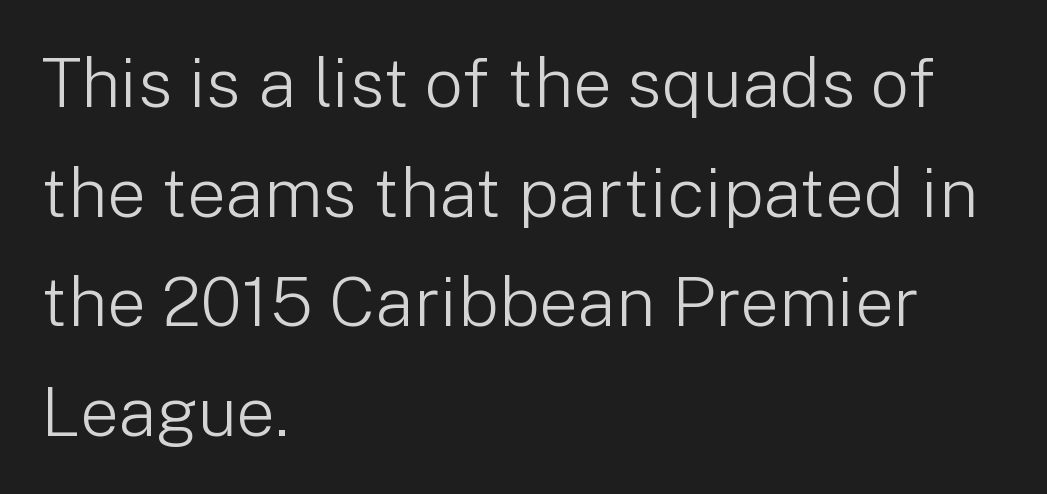
The image shows 69 px light sans-serif type, upright; set left-aligned, normal line spacing (1.59x), normal letter spacing, not underlined; low stroke contrast and a medium x-height.
